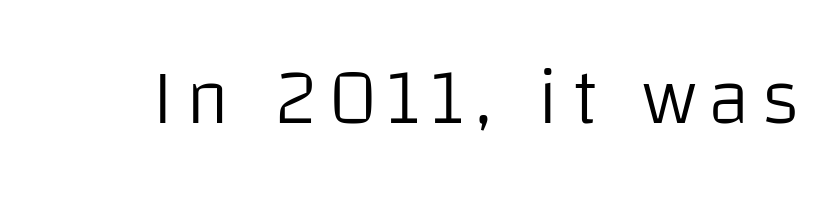
The image shows 79 px light sans-serif type, upright; set not underlined; low stroke contrast and a large x-height.
